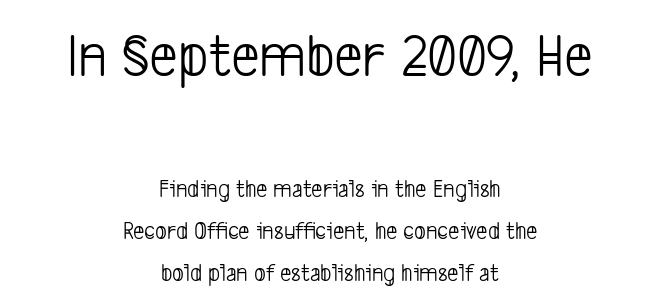
Q: Is the text bold? A: No.
Q: Is the typeface a serif or a sans-serif typeface? A: Sans-serif.
Q: Is the text underlined? A: No.
Q: How is the paragraph aligned? A: Centered.
Q: Is the spacing between letters normal or unusually wide? A: Normal.
Q: Is the spacing between lines tight, normal or loose? A: Normal.
Q: Which block of text is set in a larger size, the first (top) or the second (bottom)? A: The first (top) one.
Q: Width (condensed, normal, or wide)? A: Condensed.
Q: Stroke contrast? A: Low.
Q: x-height? A: Medium.
Q: Monospaced? A: No.
